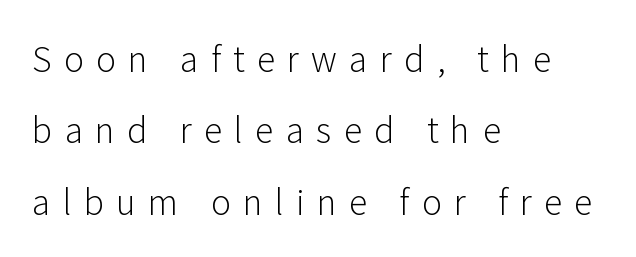
Ink coverage per letter is moderate at most. The passage is arranged the way most books set body copy — flush left. This sample trades compactness for vertical openness between lines. Are there feet on the stems? There aren't — it's a sans. Does the lettering tilt? It doesn't — this is upright. The passage shown is not underscored anywhere.
